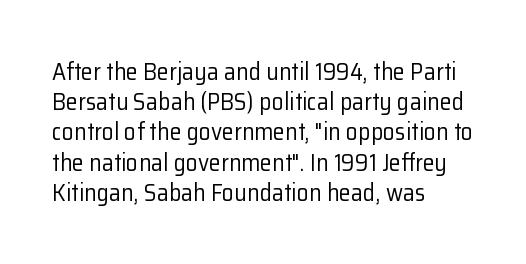
The image shows 24 px text type, upright; set left-aligned, normal line spacing (1.26x), normal letter spacing, not underlined.
